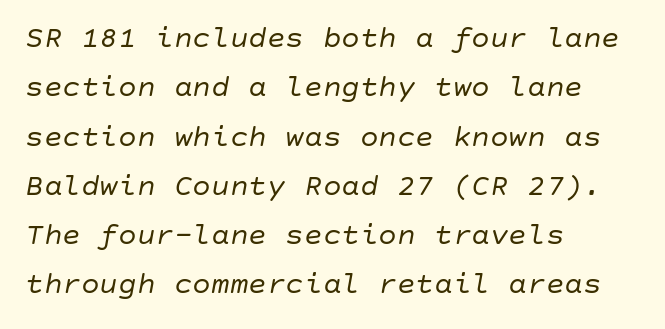
The image shows 31 px regular-weight type, italic (leaning right); set left-aligned, normal line spacing (1.59x), normal letter spacing, not underlined; low stroke contrast and a large x-height.
